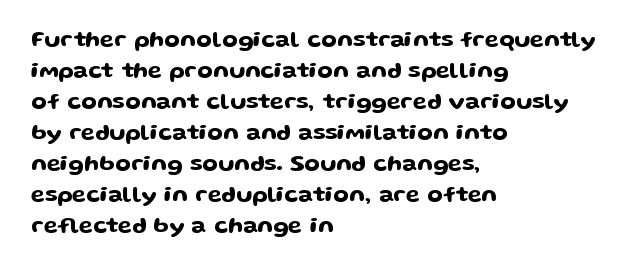
The image shows 23 px text type, upright; set left-aligned, normal line spacing (1.35x), normal letter spacing, not underlined.
